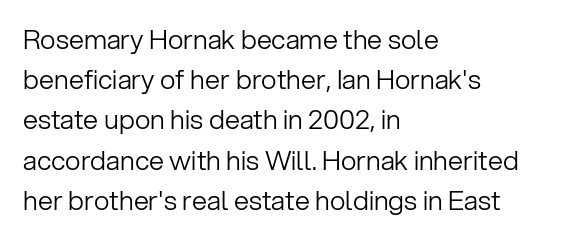
The image shows 27 px text type, upright; set left-aligned, normal line spacing (1.49x), normal letter spacing, not underlined.
